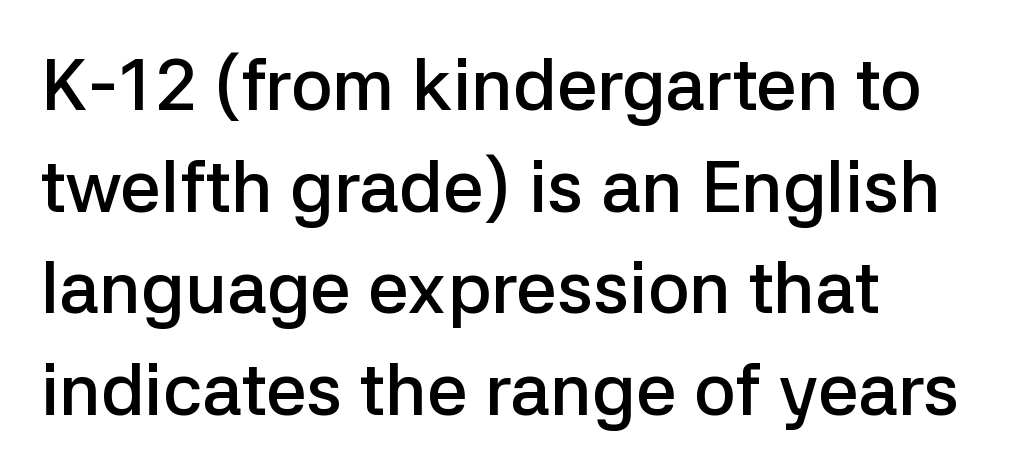
Q: Is the text bold? A: Semi-bold.
Q: Is the text italic (slanted)? A: No, it is upright.
Q: Is the typeface a serif or a sans-serif typeface? A: Sans-serif.
Q: Is the text underlined? A: No.
Q: How is the paragraph aligned? A: Left-aligned.
Q: Is the spacing between letters normal or unusually wide? A: Normal.
Q: Is the spacing between lines tight, normal or loose? A: Normal.
Q: Width (condensed, normal, or wide)? A: Normal.
Q: Stroke contrast? A: Low.
Q: x-height? A: Medium.
Q: Monospaced? A: No.
